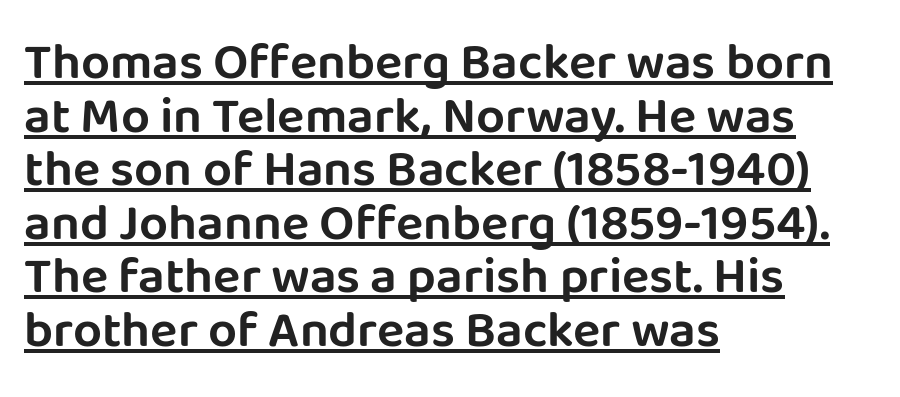
Look at the bottom of the vertical strokes: they stop flat, with no serifs. The rag falls on the right side of this text block. Vertically, the passage feels compressed, each row crowding the next. Unlike italic type, these characters show no tilt at all. The passage shown is typed in a proportional face where columns would drift. Students, note that the glyphs here touch the page at normal intervals.
